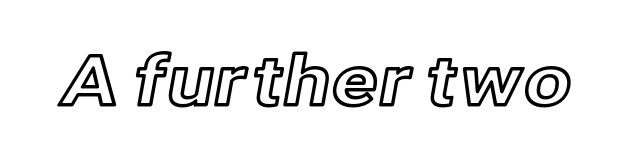
{"width": "normal", "x_height": "medium", "monospaced": "no", "underline": "no", "letter_spacing": "normal", "letter_spacing_em": 0.0, "glyph_px": 69}
